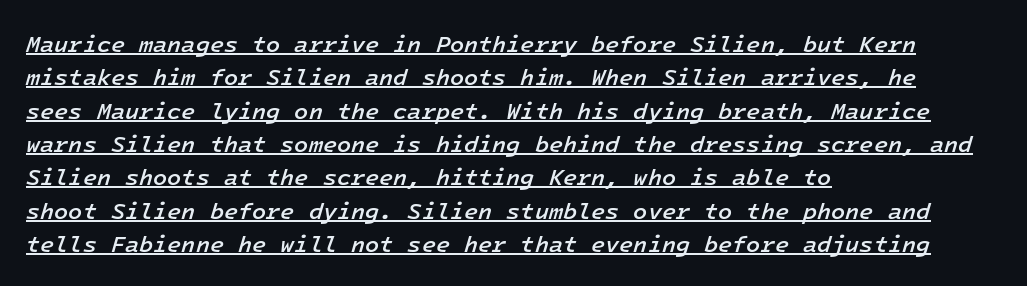
Q: Is the text bold? A: Semi-bold.
Q: Is the text italic (slanted)? A: Yes, it leans right by about 16 degrees.
Q: Is the text underlined? A: Yes.
Q: How is the paragraph aligned? A: Left-aligned.
Q: Is the spacing between letters normal or unusually wide? A: Normal.
Q: Is the spacing between lines tight, normal or loose? A: Normal.
